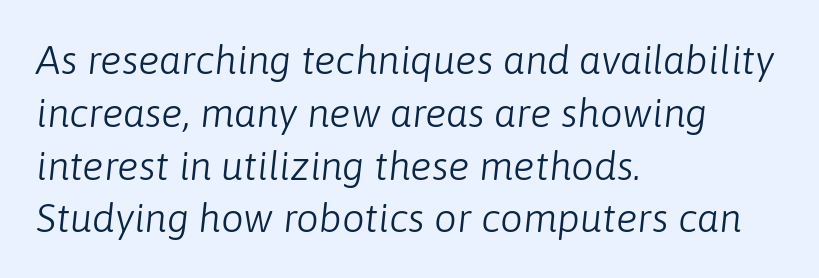
Q: Is the text bold? A: No.
Q: Is the text italic (slanted)? A: Yes, it leans right by about 6 degrees.
Q: Is the text underlined? A: No.
Q: How is the paragraph aligned? A: Left-aligned.
Q: Is the spacing between letters normal or unusually wide? A: Normal.
Q: Is the spacing between lines tight, normal or loose? A: Normal.
Q: Width (condensed, normal, or wide)? A: Normal.
Q: Stroke contrast? A: Low.
Q: x-height? A: Medium.
Q: Monospaced? A: No.
